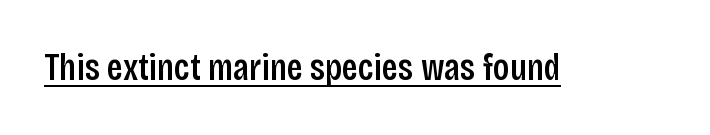
Q: Is the text bold? A: Semi-bold.
Q: Is the text italic (slanted)? A: No, it is upright.
Q: Is the typeface a serif or a sans-serif typeface? A: Sans-serif.
Q: Is the text underlined? A: Yes.
Q: Is the spacing between letters normal or unusually wide? A: Normal.
Q: Width (condensed, normal, or wide)? A: Condensed.
Q: Stroke contrast? A: Low.
Q: x-height? A: Large.
Q: Monospaced? A: No.
